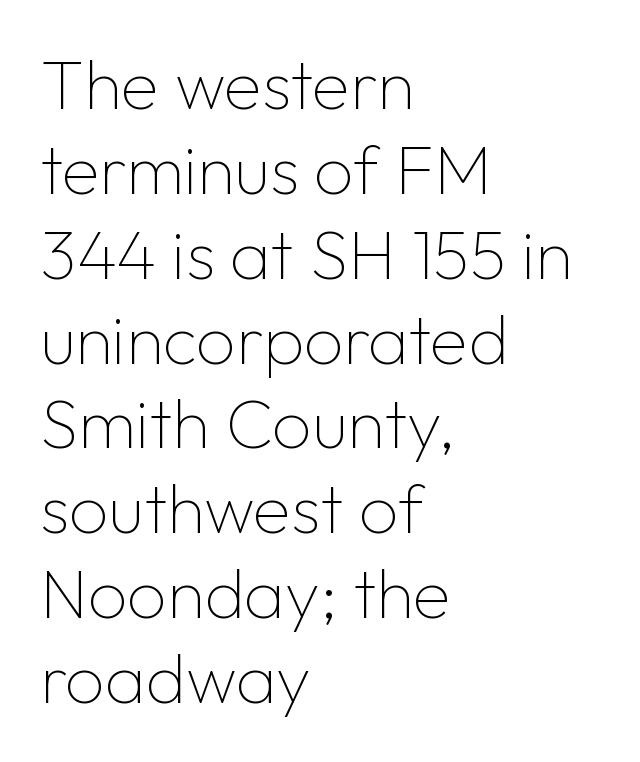
This sample uses an upright cut, with every glyph sitting square on the baseline. This rendering features lettering with no underline. Proportional: the letters do not fall into vertical columns. This reads as an unemphasized weight, regular at the heaviest. In terms of letterspacing, this is plain default setting. Left-aligned paragraph, ragged on the right.
